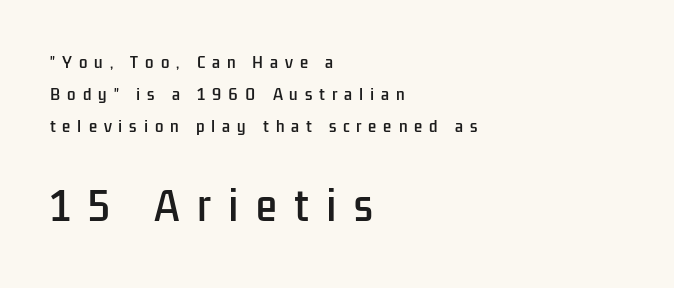
Q: Is the text italic (slanted)? A: No, it is upright.
Q: Is the typeface a serif or a sans-serif typeface? A: Sans-serif.
Q: Is the text underlined? A: No.
Q: How is the paragraph aligned? A: Left-aligned.
Q: Is the spacing between letters normal or unusually wide? A: Unusually wide.
Q: Is the spacing between lines tight, normal or loose? A: Loose.
Q: Which block of text is set in a larger size, the first (top) or the second (bottom)? A: The second (bottom) one.
Q: Width (condensed, normal, or wide)? A: Condensed.
Q: Stroke contrast? A: Low.
Q: x-height? A: Medium.
Q: Monospaced? A: No.
